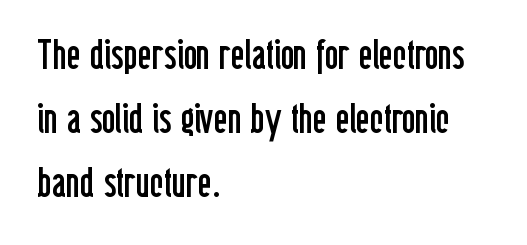
What's the leading like? Ordinary, nothing unusual. Left-aligned paragraph, ragged on the right. The letters sit at their default tracking, neither squeezed nor spread. The face used here is proportionally spaced, like ordinary book or web type.
